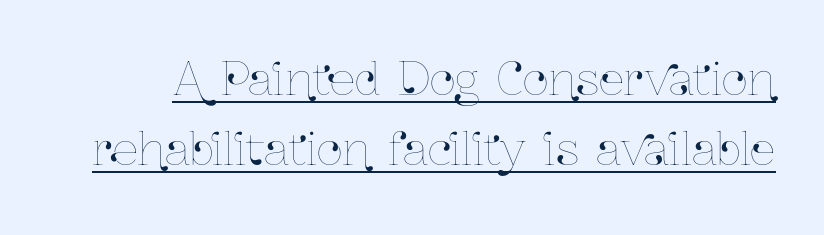
The image shows 45 px condensed type, upright; set normal line spacing (1.55x), normal letter spacing, underlined; low stroke contrast and a medium x-height.
